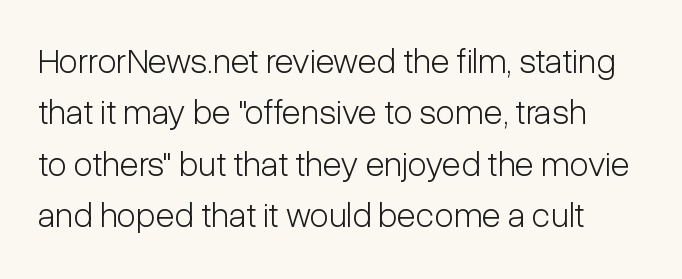
The image shows 35 px light, condensed sans-serif type, upright; set normal line spacing (1.47x), normal letter spacing, not underlined; low stroke contrast and a medium x-height.
